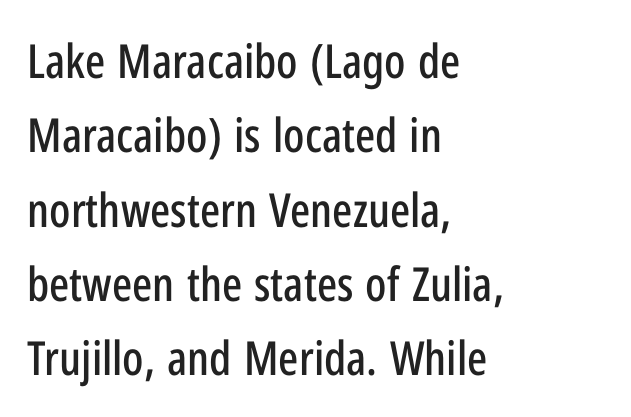
Q: Is the text italic (slanted)? A: No, it is upright.
Q: Is the typeface a serif or a sans-serif typeface? A: Sans-serif.
Q: Is the text underlined? A: No.
Q: How is the paragraph aligned? A: Left-aligned.
Q: Is the spacing between letters normal or unusually wide? A: Normal.
Q: Is the spacing between lines tight, normal or loose? A: Normal.
Q: Width (condensed, normal, or wide)? A: Condensed.
Q: Stroke contrast? A: Low.
Q: x-height? A: Medium.
Q: Monospaced? A: No.
